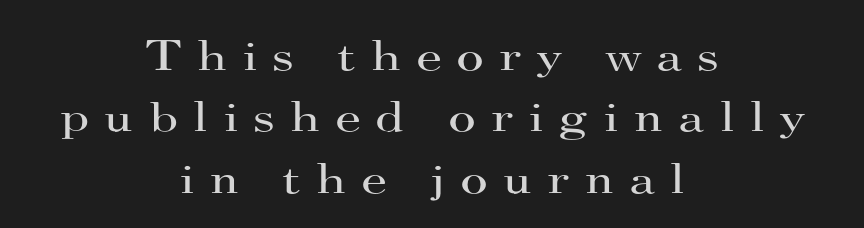
Weight: regular or lighter. You can tell it's not italic because the verticals are truly vertical. Look at the bottom of the vertical strokes: they flare into serifs here. Honestly, the row spacing looks completely unremarkable.
